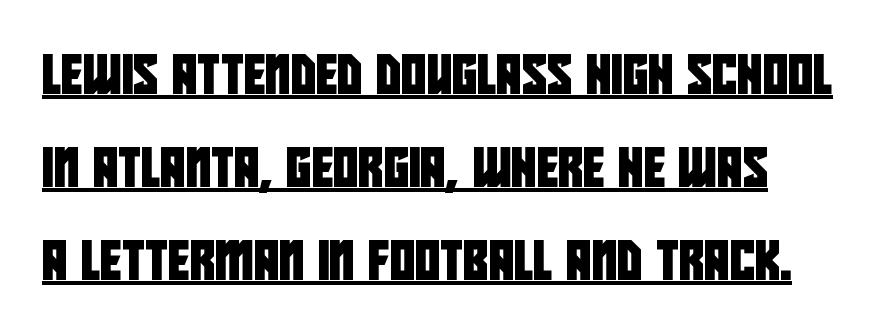
Q: Is the typeface a serif or a sans-serif typeface? A: Sans-serif.
Q: Is the text underlined? A: Yes.
Q: How is the paragraph aligned? A: Left-aligned.
Q: Is the spacing between letters normal or unusually wide? A: Normal.
Q: Is the spacing between lines tight, normal or loose? A: Loose.
Q: Width (condensed, normal, or wide)? A: Condensed.
Q: Stroke contrast? A: Low.
Q: x-height? A: Large.
Q: Monospaced? A: No.
